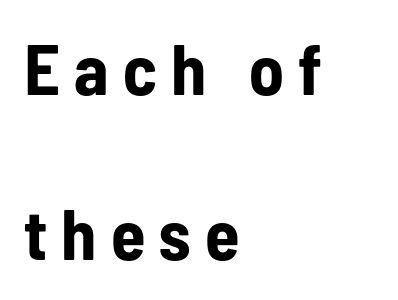
Q: Is the text bold? A: Yes.
Q: Is the text italic (slanted)? A: No, it is upright.
Q: Is the typeface a serif or a sans-serif typeface? A: Sans-serif.
Q: Is the text underlined? A: No.
Q: How is the paragraph aligned? A: Left-aligned.
Q: Is the spacing between letters normal or unusually wide? A: Unusually wide.
Q: Is the spacing between lines tight, normal or loose? A: Loose.
Q: Width (condensed, normal, or wide)? A: Condensed.
Q: Stroke contrast? A: Low.
Q: x-height? A: Medium.
Q: Monospaced? A: No.
